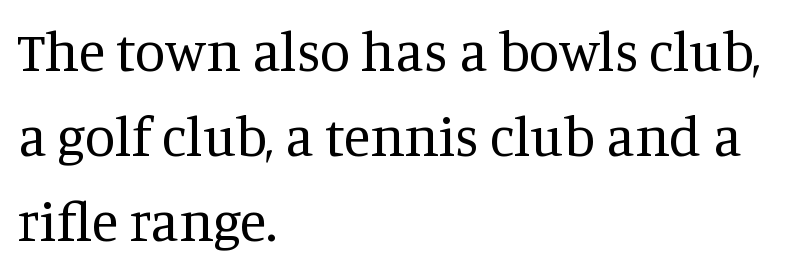
Q: Is the text bold? A: No.
Q: Is the text italic (slanted)? A: No, it is upright.
Q: Is the typeface a serif or a sans-serif typeface? A: Serif.
Q: Is the text underlined? A: No.
Q: How is the paragraph aligned? A: Left-aligned.
Q: Is the spacing between letters normal or unusually wide? A: Normal.
Q: Is the spacing between lines tight, normal or loose? A: Normal.
Q: Width (condensed, normal, or wide)? A: Normal.
Q: Stroke contrast? A: Medium.
Q: x-height? A: Large.
Q: Monospaced? A: No.
